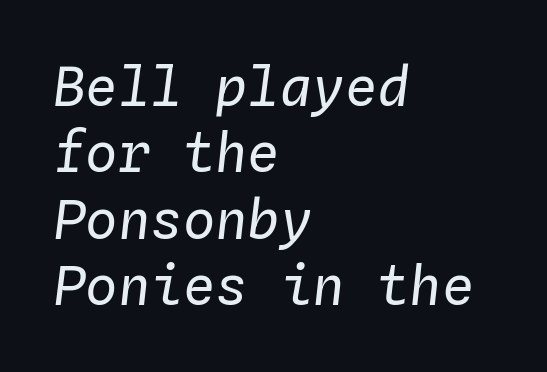
The image shows 54 px regular-weight type, italic (leaning right), monospaced; set left-aligned, line spacing 1.23x, normal letter spacing, not underlined; low stroke contrast and a medium x-height.
